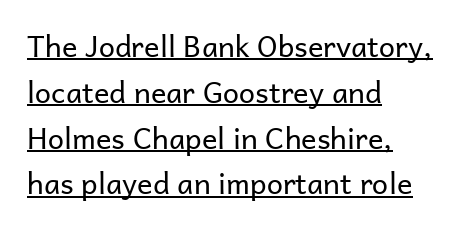
Glyph-to-glyph distance matches everyday printed text. Is there much room between lines? A standard amount, neither cramped nor airy. Does the type have serifs? No, each stem ends abruptly. Teacher's note: observe the even left margin — that is flush-left alignment.
